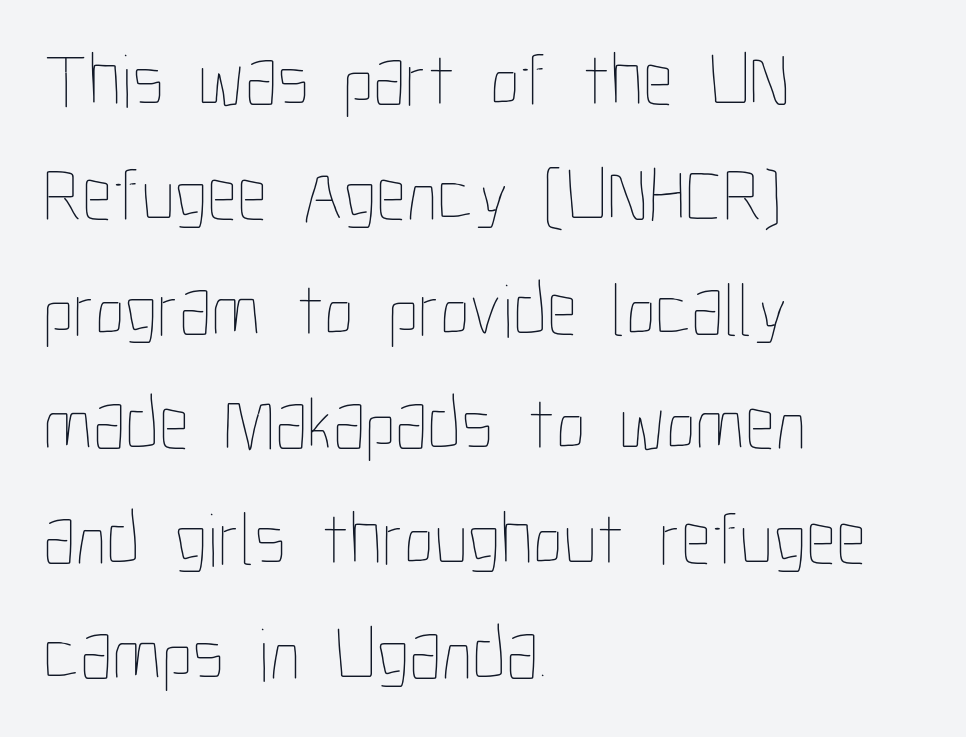
Q: Is the text bold? A: No.
Q: Is the text italic (slanted)? A: No, it is upright.
Q: Is the text underlined? A: No.
Q: How is the paragraph aligned? A: Left-aligned.
Q: Is the spacing between letters normal or unusually wide? A: Normal.
Q: Is the spacing between lines tight, normal or loose? A: Normal.
Q: Width (condensed, normal, or wide)? A: Condensed.
Q: Stroke contrast? A: Low.
Q: x-height? A: Medium.
Q: Monospaced? A: No.
